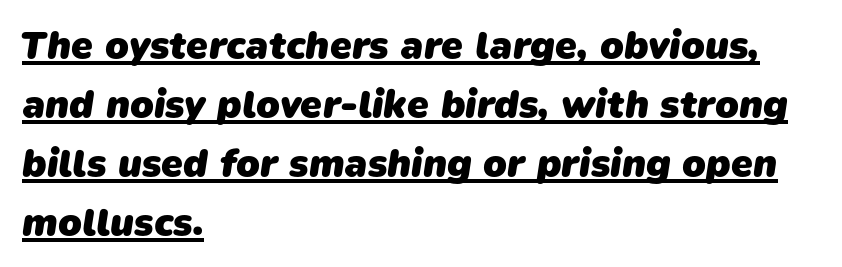
Q: Is the text bold? A: Yes.
Q: Is the typeface a serif or a sans-serif typeface? A: Sans-serif.
Q: Is the text underlined? A: Yes.
Q: How is the paragraph aligned? A: Left-aligned.
Q: Is the spacing between letters normal or unusually wide? A: Normal.
Q: Is the spacing between lines tight, normal or loose? A: Normal.
Q: Width (condensed, normal, or wide)? A: Normal.
Q: Stroke contrast? A: Low.
Q: x-height? A: Medium.
Q: Monospaced? A: No.
